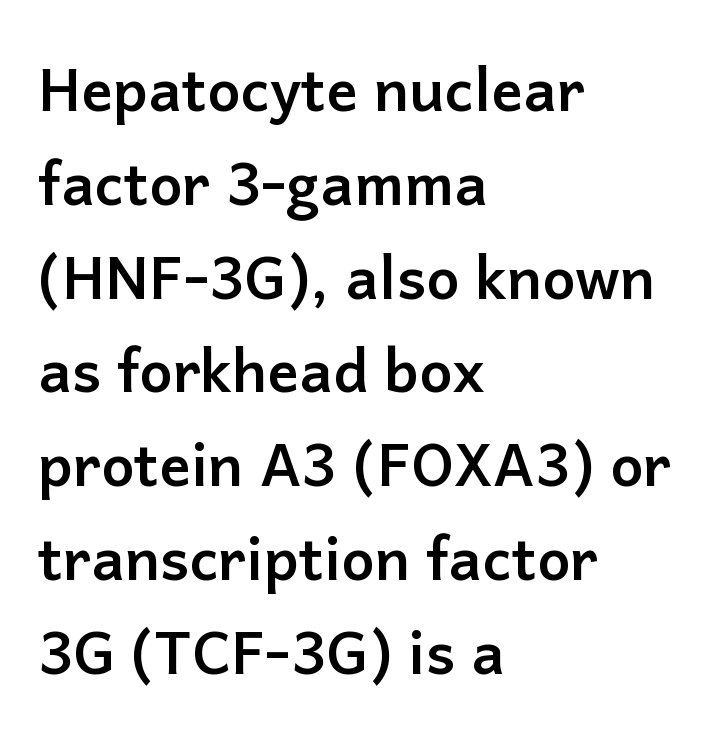
{"serif": "no", "italic": "no", "bold": "yes", "weight": "semibold", "width": "normal", "stroke_contrast": "low", "x_height": "medium", "monospaced": "no", "underline": "no", "align": "left", "line_spacing": "normal", "line_spacing_ratio": 1.59, "letter_spacing": "normal", "letter_spacing_em": 0.0, "glyph_px": 59}
